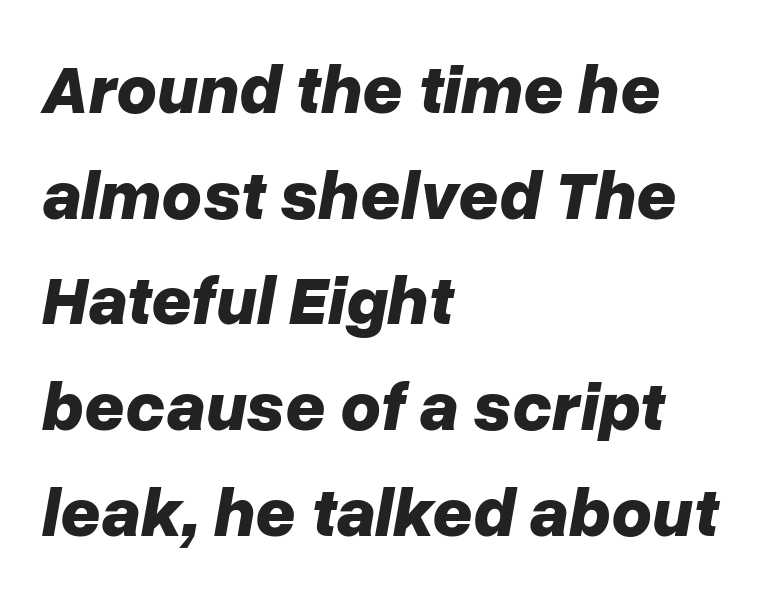
{"italic": "yes", "lean": "right", "slant_degrees": 10, "bold": "yes", "weight": "bold", "width": "normal", "stroke_contrast": "low", "x_height": "medium", "monospaced": "no", "underline": "no", "align": "left", "line_spacing": "normal", "line_spacing_ratio": 1.51, "letter_spacing": "normal", "letter_spacing_em": 0.0, "glyph_px": 70}
